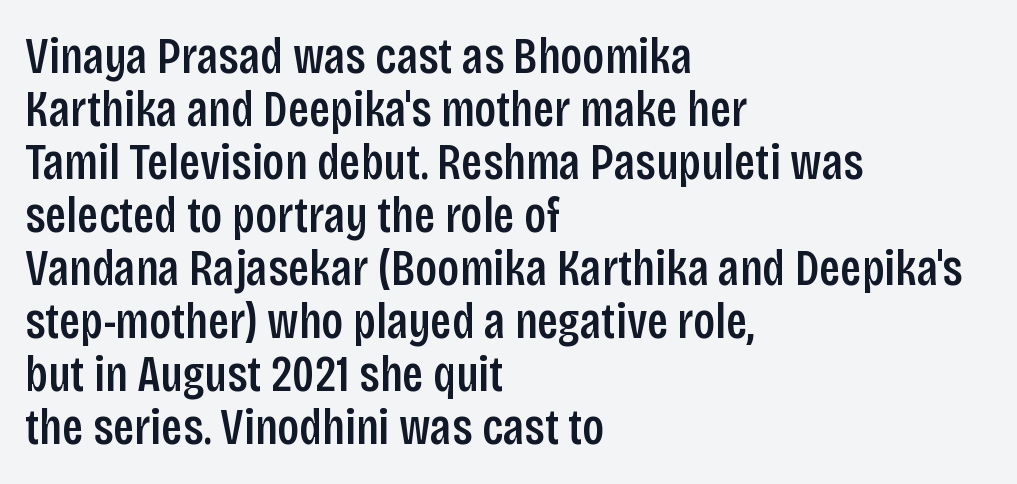
You could not count columns in this text — the font is proportionally spaced. Inter-character spacing is left at the font's built-in metrics. Nothing sits at the stroke ends, so this counts as sans-serif. Unlike italic type, these characters show no tilt at all. Underlining? Definitely not there. These lines are set flush left with a ragged right edge.
